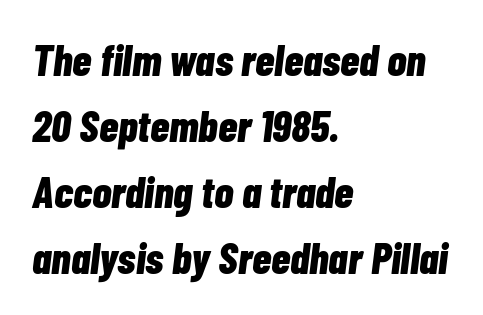
{"italic": "yes", "lean": "right", "slant_degrees": 7, "bold": "yes", "weight": "bold", "width": "condensed", "stroke_contrast": "low", "x_height": "medium", "monospaced": "no", "underline": "no", "align": "left", "line_spacing": "normal", "line_spacing_ratio": 1.5, "letter_spacing": "normal", "letter_spacing_em": 0.0, "glyph_px": 44}
